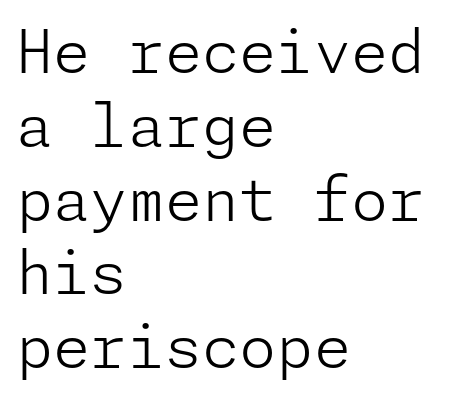
The image shows 60 px light sans-serif type, upright; set left-aligned, line spacing 1.23x, normal letter spacing, not underlined; low stroke contrast and a medium x-height.
